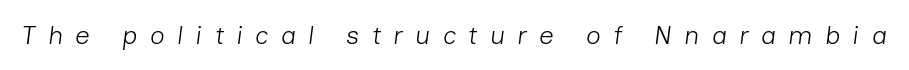
{"italic": "yes", "lean": "right", "slant_degrees": 7, "bold": "no", "underline": "no", "letter_spacing": "wide", "letter_spacing_em": 0.47, "glyph_px": 26}
